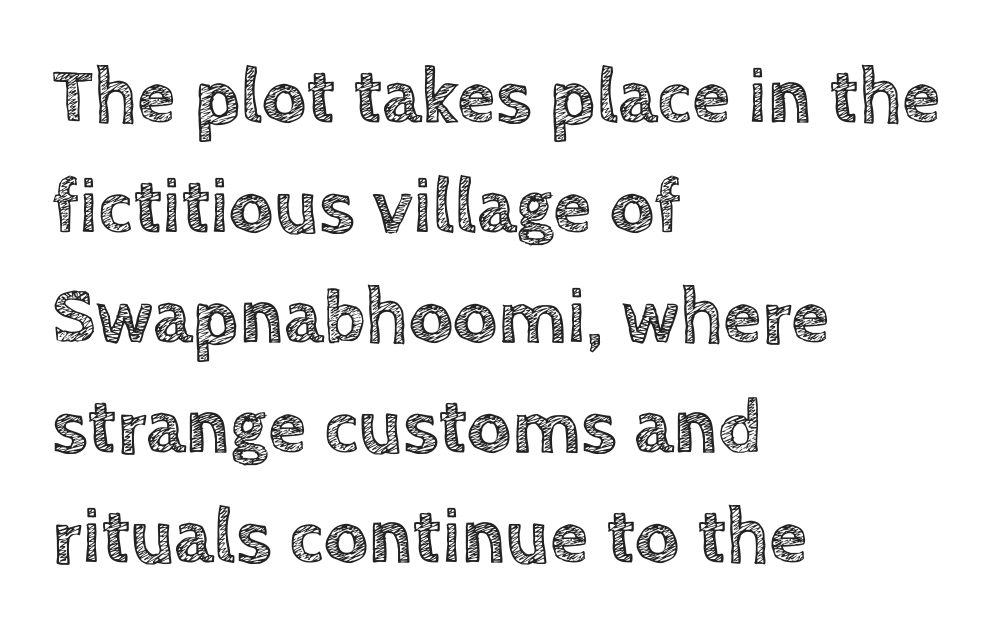
{"italic": "no", "width": "normal", "x_height": "large", "monospaced": "no", "underline": "no", "align": "left", "line_spacing": "normal", "line_spacing_ratio": 1.41, "letter_spacing": "normal", "letter_spacing_em": 0.0, "glyph_px": 78}
